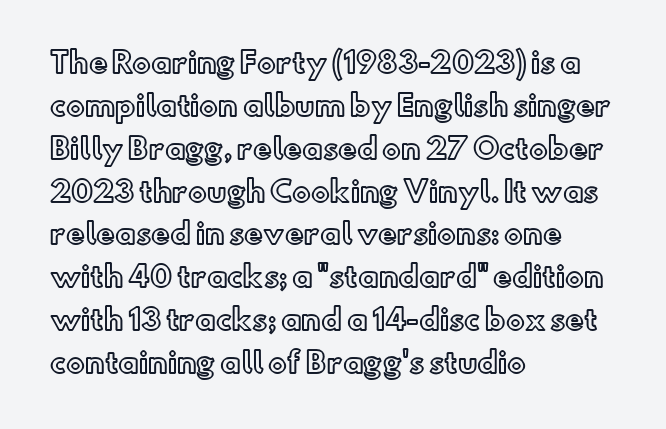
Students, observe: this is what conventionally led text looks like. Every stem runs plumb, perpendicular to the baseline. The face used here is rendered with its standard letterfit. Each row of text sits above clean, open space. Varying glyph widths throughout — classic text-font behaviour.
